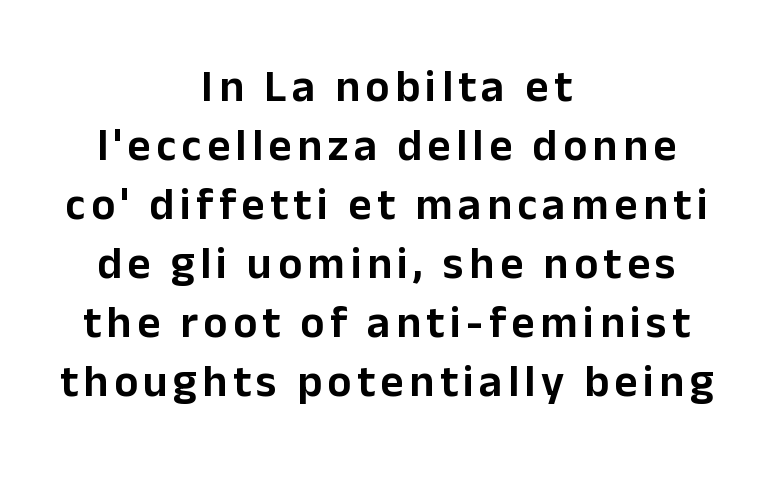
The image shows 45 px sans-serif type, upright; set centered, normal line spacing (1.31x), not underlined; low stroke contrast and a medium x-height.
